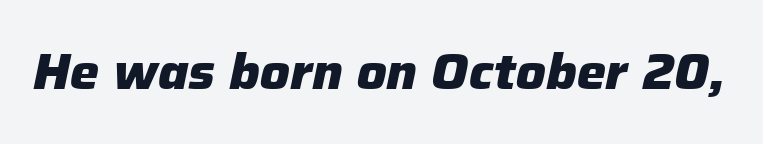
There's an unmistakable incline to the writing here. How are the letters spaced? Ordinarily, with no added tracking. The typesetting leans heavy: a genuine bold. Do the characters align in a grid? No, the font is proportional.
